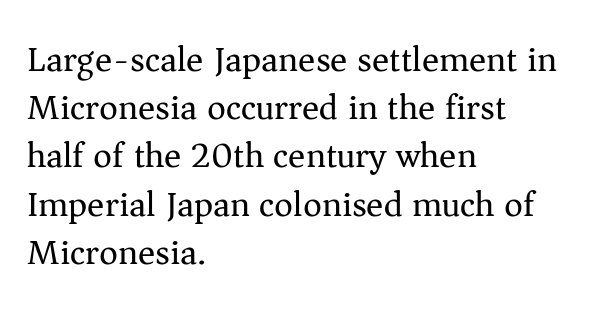
Q: Is the text bold? A: No.
Q: Is the text italic (slanted)? A: No, it is upright.
Q: Is the typeface a serif or a sans-serif typeface? A: Serif.
Q: Is the text underlined? A: No.
Q: How is the paragraph aligned? A: Left-aligned.
Q: Is the spacing between letters normal or unusually wide? A: Normal.
Q: Is the spacing between lines tight, normal or loose? A: Normal.
Q: Width (condensed, normal, or wide)? A: Normal.
Q: Stroke contrast? A: Medium.
Q: x-height? A: Medium.
Q: Monospaced? A: No.
